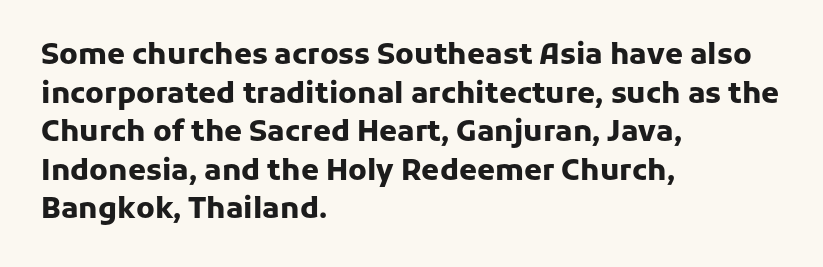
{"serif": "no", "italic": "no", "bold": "yes", "weight": "heavy", "width": "normal", "stroke_contrast": "low", "x_height": "medium", "monospaced": "no", "underline": "no", "align": "left", "line_spacing": "normal", "line_spacing_ratio": 1.33, "letter_spacing": "normal", "letter_spacing_em": 0.0, "glyph_px": 29}
